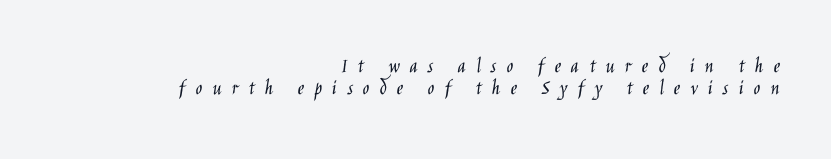
The image shows 22 px text type; set right-aligned, tight line spacing (1.01x), unusually wide letter spacing (+0.46 em), not underlined.
